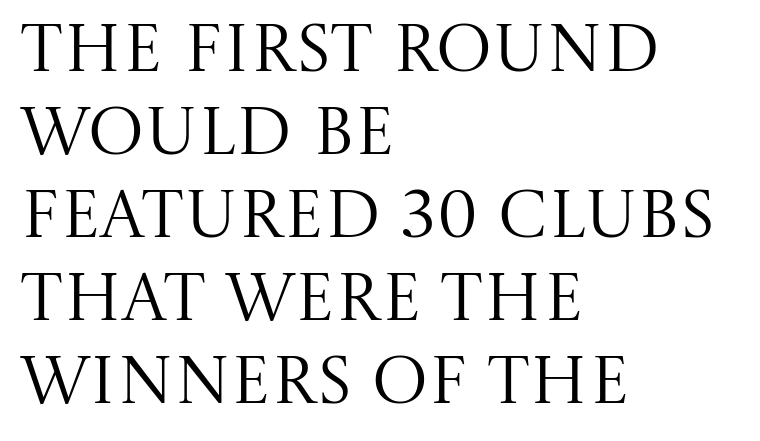
The image shows 67 px regular-weight serif type, upright; set left-aligned, line spacing 1.24x, normal letter spacing, not underlined; medium stroke contrast and a large x-height.
